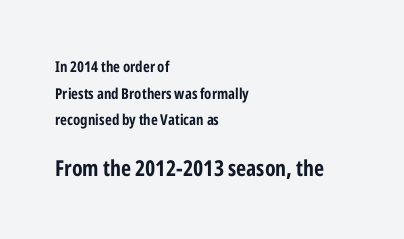
The image shows 22 px bold type, upright; set left-aligned, line spacing 1.77x, normal letter spacing, not underlined; the second (bottom) block is 1.47x larger.
